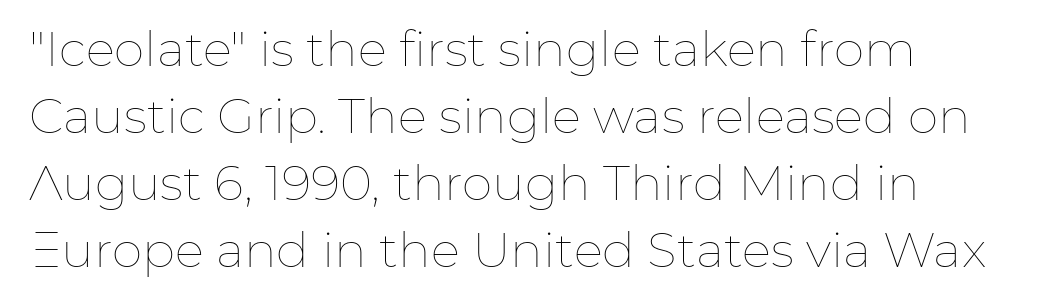
The block of text has a typical density, with ordinary space between rows. This sample is left-justified, so line endings fall wherever the words run out. The string is rendered with underlining switched off. The face used here is proportionally spaced, like ordinary book or web type. You could call the tracking neutral — neither tight nor loose. Posture: vertical.
